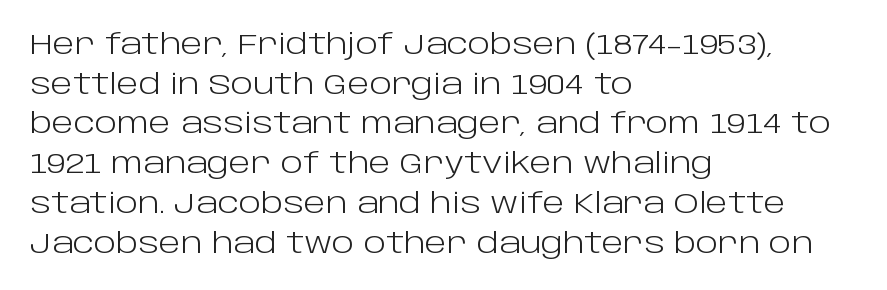
{"serif": "no", "italic": "no", "bold": "no", "weight": "light", "width": "normal", "stroke_contrast": "low", "x_height": "large", "monospaced": "no", "underline": "no", "align": "left", "line_spacing": "normal", "line_spacing_ratio": 1.37, "letter_spacing": "normal", "letter_spacing_em": 0.0, "glyph_px": 29}
